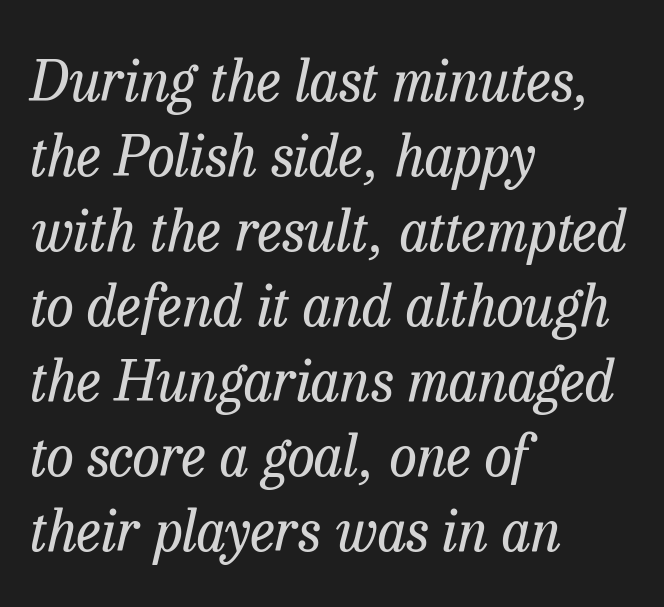
Q: Is the text bold? A: No.
Q: Is the text italic (slanted)? A: Yes, it leans right by about 13 degrees.
Q: Is the typeface a serif or a sans-serif typeface? A: Serif.
Q: Is the text underlined? A: No.
Q: How is the paragraph aligned? A: Left-aligned.
Q: Is the spacing between letters normal or unusually wide? A: Normal.
Q: Is the spacing between lines tight, normal or loose? A: Normal.
Q: Width (condensed, normal, or wide)? A: Normal.
Q: Stroke contrast? A: Low.
Q: x-height? A: Medium.
Q: Monospaced? A: No.
